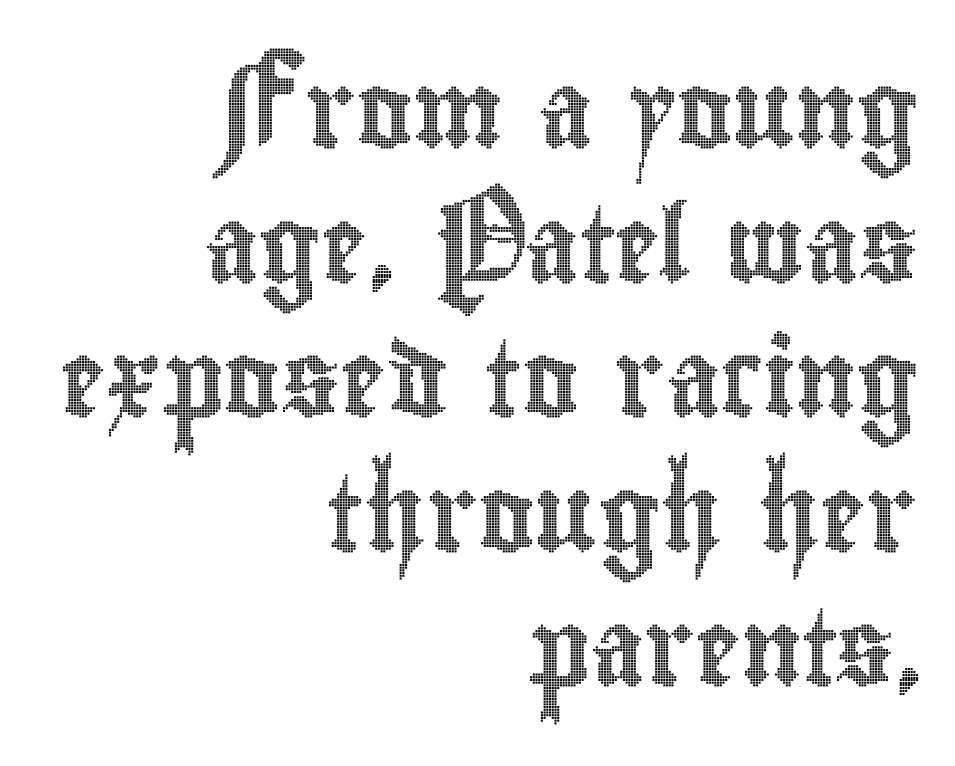
Q: Is the text italic (slanted)? A: No, it is upright.
Q: Is the text underlined? A: No.
Q: How is the paragraph aligned? A: Right-aligned.
Q: Is the spacing between letters normal or unusually wide? A: Normal.
Q: Width (condensed, normal, or wide)? A: Condensed.
Q: x-height? A: Small.
Q: Monospaced? A: No.
